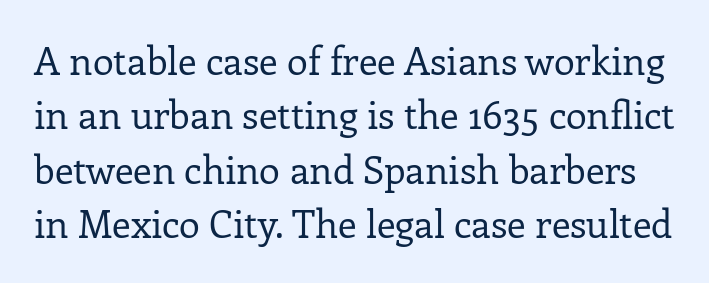
{"serif": "yes", "italic": "no", "bold": "no", "weight": "regular", "width": "normal", "stroke_contrast": "low", "x_height": "medium", "monospaced": "no", "underline": "no", "line_spacing": "normal", "line_spacing_ratio": 1.43, "letter_spacing": "normal", "letter_spacing_em": 0.0, "glyph_px": 38}
